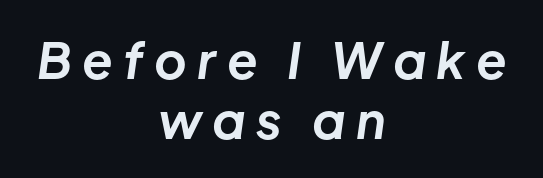
{"italic": "yes", "lean": "right", "slant_degrees": 8, "bold": "yes", "weight": "bold", "width": "normal", "stroke_contrast": "low", "x_height": "medium", "monospaced": "no", "underline": "no", "align": "center", "line_spacing_ratio": 1.2, "letter_spacing": "wide", "letter_spacing_em": 0.21, "glyph_px": 50}
